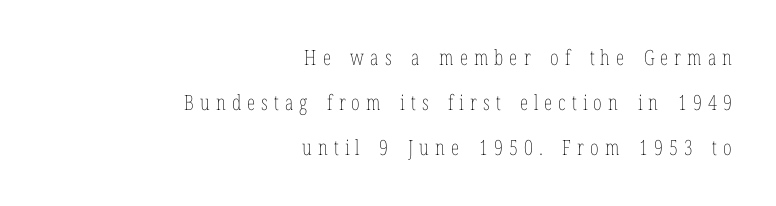
{"italic": "no", "bold": "no", "underline": "no", "align": "right", "line_spacing": "loose", "line_spacing_ratio": 2.14, "letter_spacing": "wide", "letter_spacing_em": 0.29, "glyph_px": 21}
